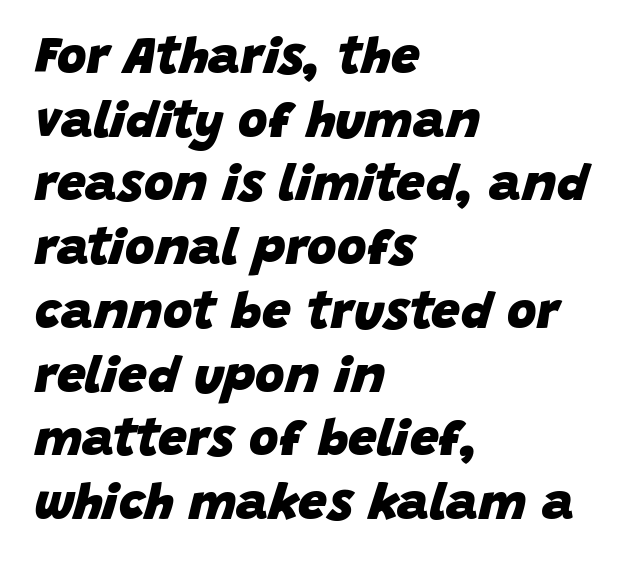
{"italic": "yes", "lean": "right", "slant_degrees": 15, "bold": "yes", "weight": "heavy", "width": "normal", "stroke_contrast": "low", "x_height": "large", "monospaced": "no", "underline": "no", "align": "left", "line_spacing": "normal", "line_spacing_ratio": 1.25, "letter_spacing": "normal", "letter_spacing_em": 0.0, "glyph_px": 51}
